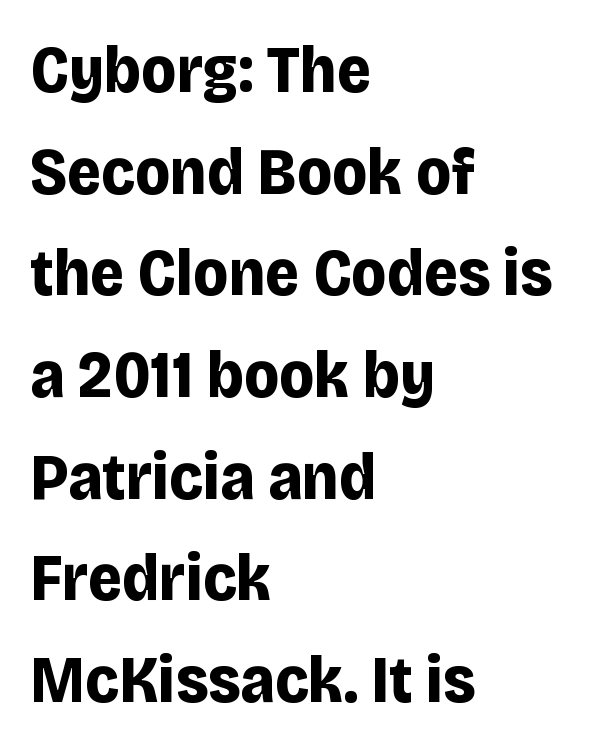
Look at the tracking — it's just the regular setting, nothing added. Rendered with straight, roman letterforms. One-word summary of the alignment: left. The font is running at its bold setting. Descender tails drop into unmarked territory.
